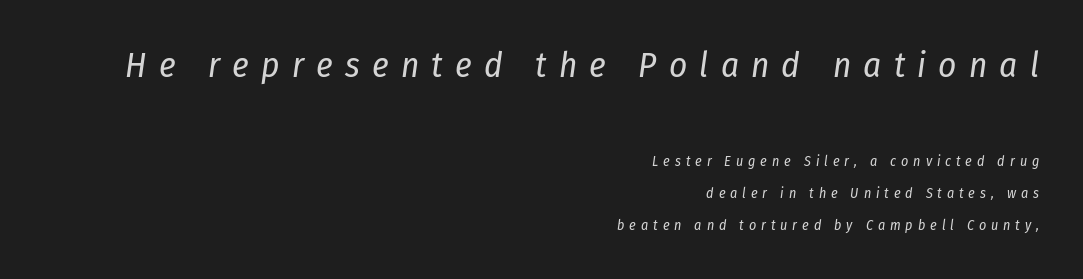
Q: Is the text bold? A: No.
Q: Is the text italic (slanted)? A: Yes, it leans right by about 8 degrees.
Q: Is the text underlined? A: No.
Q: How is the paragraph aligned? A: Right-aligned.
Q: Is the spacing between letters normal or unusually wide? A: Unusually wide.
Q: Is the spacing between lines tight, normal or loose? A: Loose.
Q: Which block of text is set in a larger size, the first (top) or the second (bottom)? A: The first (top) one.
Q: Width (condensed, normal, or wide)? A: Condensed.
Q: Stroke contrast? A: Low.
Q: x-height? A: Medium.
Q: Monospaced? A: No.
